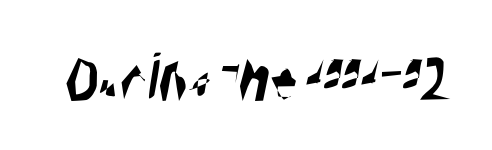
Q: Is the typeface a serif or a sans-serif typeface? A: Sans-serif.
Q: Is the text underlined? A: No.
Q: Is the spacing between letters normal or unusually wide? A: Normal.
Q: Width (condensed, normal, or wide)? A: Condensed.
Q: Stroke contrast? A: High.
Q: x-height? A: Large.
Q: Monospaced? A: No.
